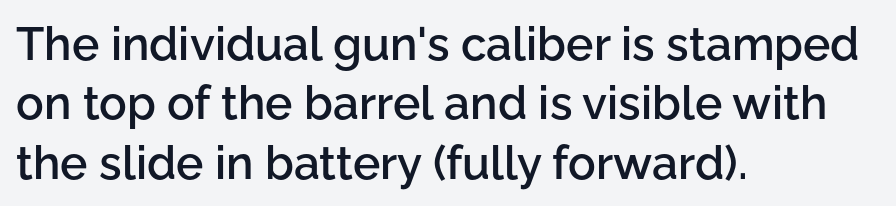
{"serif": "no", "italic": "no", "bold": "semi", "weight": "semibold", "width": "normal", "stroke_contrast": "low", "x_height": "medium", "monospaced": "no", "underline": "no", "align": "left", "line_spacing": "normal", "line_spacing_ratio": 1.29, "letter_spacing": "normal", "letter_spacing_em": 0.0, "glyph_px": 46}
